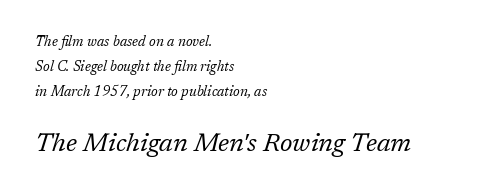
The image shows 26 px text type, italic (leaning right); set left-aligned, line spacing 1.8x, normal letter spacing, not underlined; the second (bottom) block is 1.86x larger.
